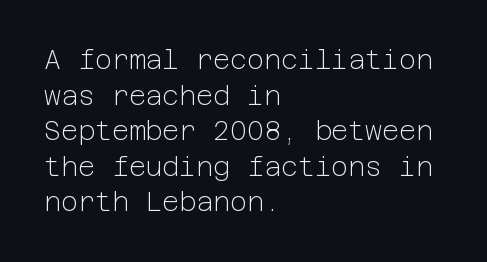
{"italic": "no", "bold": "no", "underline": "no", "align": "left", "line_spacing": "normal", "line_spacing_ratio": 1.37, "letter_spacing": "normal", "letter_spacing_em": 0.0, "glyph_px": 26}
